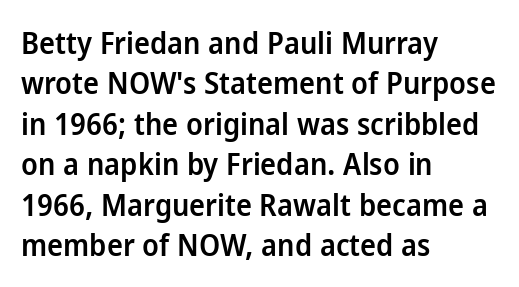
The image shows 30 px semibold sans-serif type, upright; set left-aligned, normal line spacing (1.35x), normal letter spacing, not underlined; low stroke contrast and a medium x-height.
